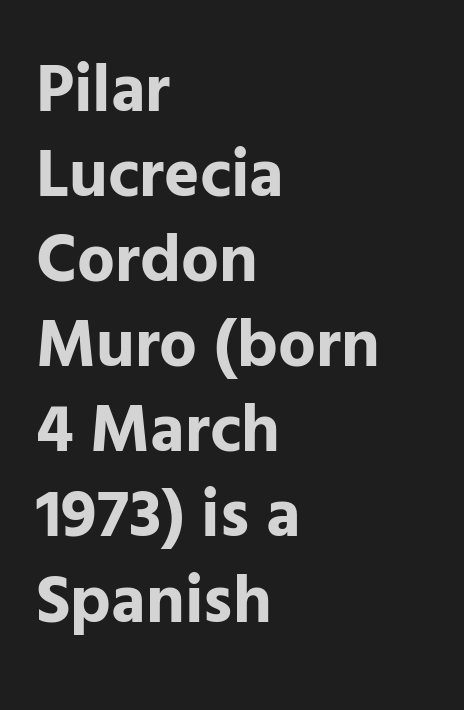
Q: Is the text bold? A: Yes.
Q: Is the text italic (slanted)? A: No, it is upright.
Q: Is the typeface a serif or a sans-serif typeface? A: Sans-serif.
Q: Is the text underlined? A: No.
Q: How is the paragraph aligned? A: Left-aligned.
Q: Is the spacing between letters normal or unusually wide? A: Normal.
Q: Is the spacing between lines tight, normal or loose? A: Normal.
Q: Width (condensed, normal, or wide)? A: Normal.
Q: Stroke contrast? A: Low.
Q: x-height? A: Medium.
Q: Monospaced? A: No.
